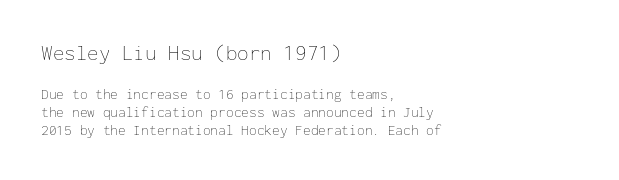
The image shows 21 px text type, upright; set left-aligned, normal line spacing (1.32x), normal letter spacing, not underlined; the first (top) block is 1.5x larger.
